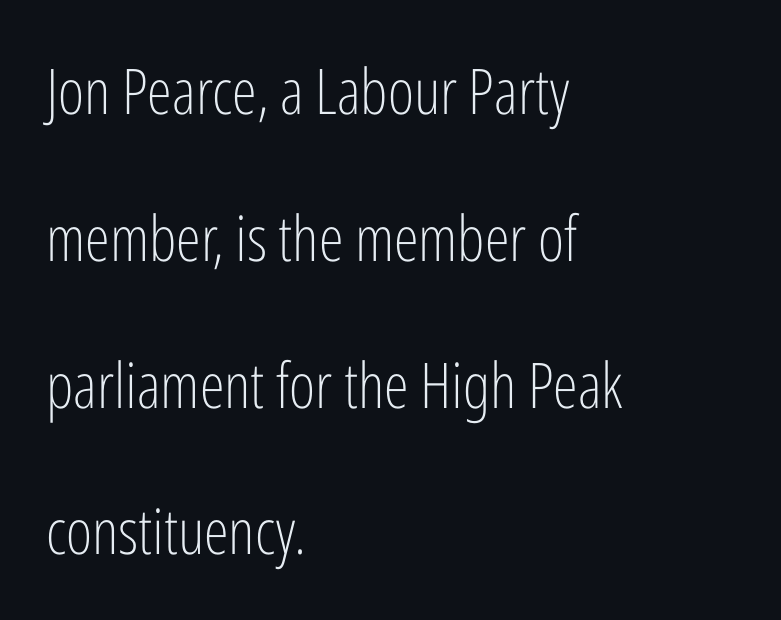
Horizontal bands of white between lines are thick stripes. The letters look calm and open, with moderate or lighter stems. You could not count columns in this text — the font is proportionally spaced. Font category for this specimen: sans-serif.
